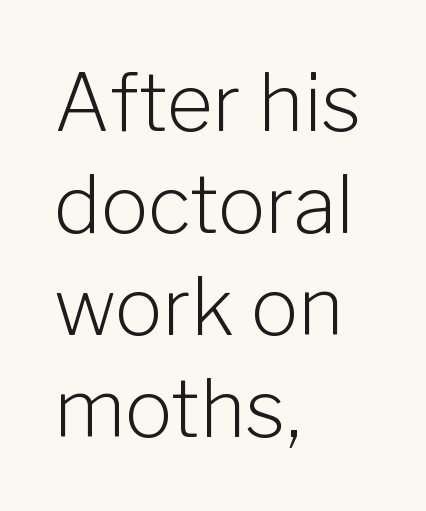
Q: Is the text bold? A: No.
Q: Is the text italic (slanted)? A: No, it is upright.
Q: Is the typeface a serif or a sans-serif typeface? A: Sans-serif.
Q: Is the text underlined? A: No.
Q: How is the paragraph aligned? A: Left-aligned.
Q: Is the spacing between letters normal or unusually wide? A: Normal.
Q: Is the spacing between lines tight, normal or loose? A: Normal.
Q: Width (condensed, normal, or wide)? A: Normal.
Q: Stroke contrast? A: Low.
Q: x-height? A: Medium.
Q: Monospaced? A: No.
